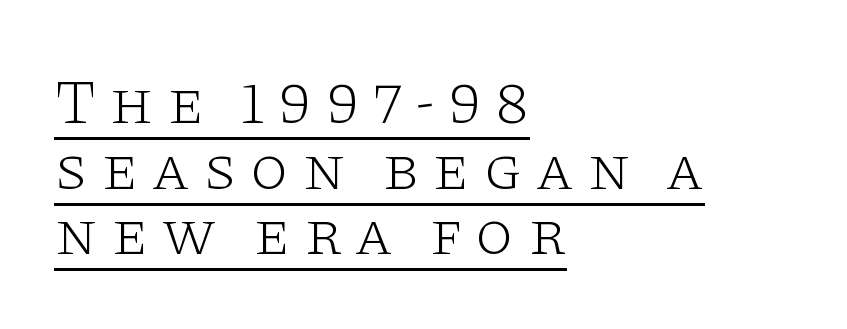
Q: Is the text bold? A: No.
Q: Is the text italic (slanted)? A: No, it is upright.
Q: Is the typeface a serif or a sans-serif typeface? A: Serif.
Q: Is the text underlined? A: Yes.
Q: How is the paragraph aligned? A: Left-aligned.
Q: Is the spacing between letters normal or unusually wide? A: Unusually wide.
Q: Is the spacing between lines tight, normal or loose? A: Tight.
Q: Width (condensed, normal, or wide)? A: Wide.
Q: Stroke contrast? A: Low.
Q: x-height? A: Large.
Q: Monospaced? A: No.
